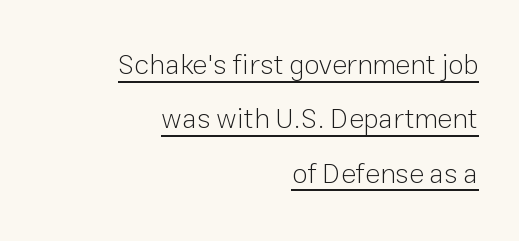
Q: Is the text bold? A: No.
Q: Is the text italic (slanted)? A: No, it is upright.
Q: Is the typeface a serif or a sans-serif typeface? A: Sans-serif.
Q: Is the text underlined? A: Yes.
Q: How is the paragraph aligned? A: Right-aligned.
Q: Is the spacing between letters normal or unusually wide? A: Normal.
Q: Is the spacing between lines tight, normal or loose? A: Loose.
Q: Width (condensed, normal, or wide)? A: Normal.
Q: Stroke contrast? A: Low.
Q: x-height? A: Medium.
Q: Monospaced? A: No.
